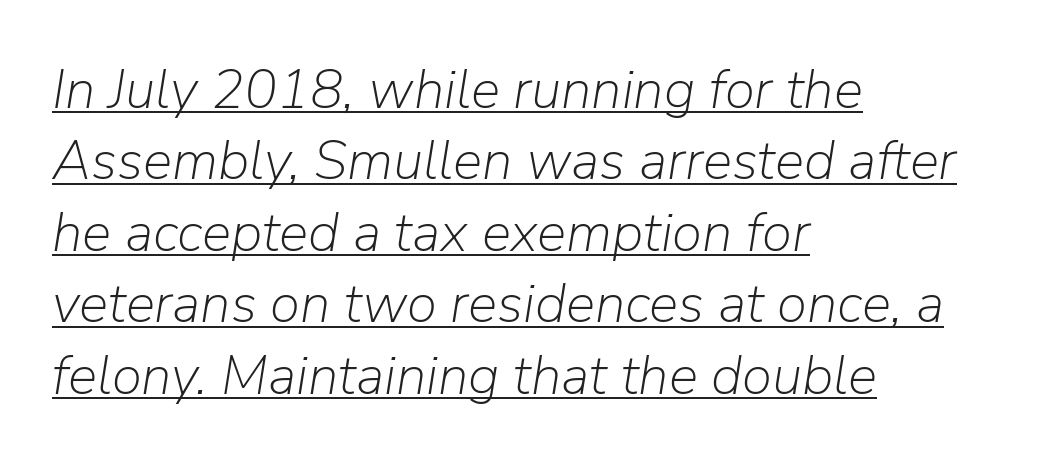
{"italic": "yes", "lean": "right", "slant_degrees": 9, "bold": "no", "weight": "light", "width": "normal", "stroke_contrast": "low", "x_height": "medium", "monospaced": "no", "underline": "yes", "align": "left", "line_spacing": "normal", "line_spacing_ratio": 1.3, "letter_spacing": "normal", "letter_spacing_em": 0.0, "glyph_px": 55}
